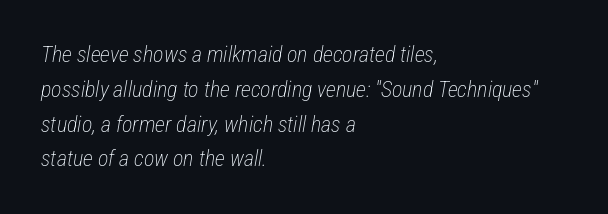
The image shows 22 px text type, italic (leaning right); set left-aligned, normal line spacing (1.58x), normal letter spacing, not underlined.
